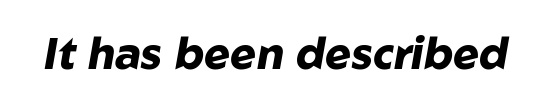
{"italic": "yes", "lean": "right", "slant_degrees": 10, "bold": "yes", "weight": "heavy", "width": "normal", "stroke_contrast": "low", "x_height": "medium", "monospaced": "no", "underline": "no", "letter_spacing": "normal", "letter_spacing_em": 0.0, "glyph_px": 44}
